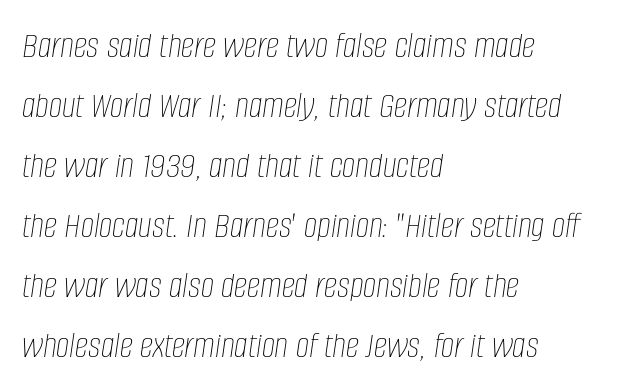
The glyphs look as if they've been sheared to an angle. Think of a printed novel: that variable character pitch is what you see here. Honestly, the row spacing looks completely unremarkable. Leftover space on each line is placed entirely after the last word.
